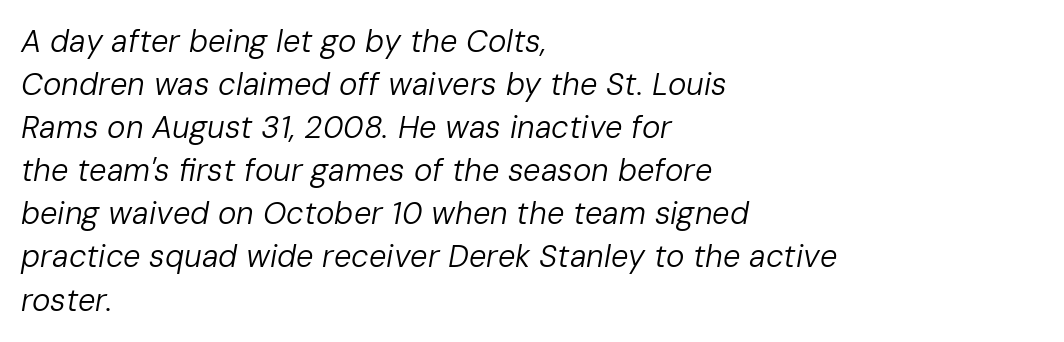
Proportional: the letters do not fall into vertical columns. Any mark beneath the type? The region is blank. Is the block centered? No — it sits flush against the left margin. These glyphs show unthickened strokes, regular width or finer. The space between consecutive lines is moderate. The axis of the letterforms is tilted away from vertical.
